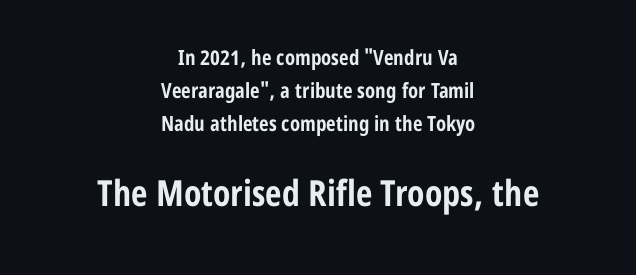
Q: Is the text bold? A: Yes.
Q: Is the text italic (slanted)? A: No, it is upright.
Q: Is the typeface a serif or a sans-serif typeface? A: Sans-serif.
Q: Is the text underlined? A: No.
Q: How is the paragraph aligned? A: Centered.
Q: Is the spacing between letters normal or unusually wide? A: Normal.
Q: Is the spacing between lines tight, normal or loose? A: Normal.
Q: Which block of text is set in a larger size, the first (top) or the second (bottom)? A: The second (bottom) one.
Q: Width (condensed, normal, or wide)? A: Condensed.
Q: Stroke contrast? A: Low.
Q: x-height? A: Medium.
Q: Monospaced? A: No.
